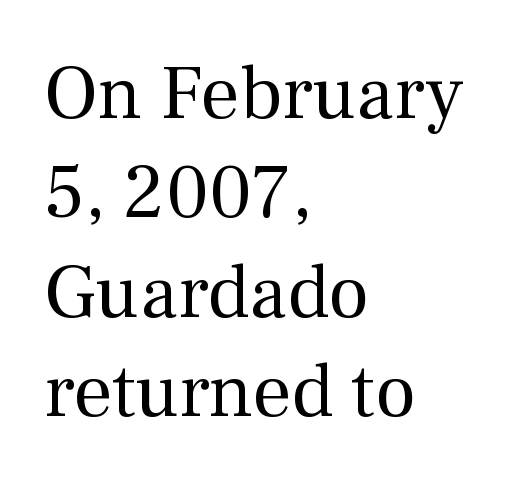
Q: Is the text bold? A: No.
Q: Is the text italic (slanted)? A: No, it is upright.
Q: Is the typeface a serif or a sans-serif typeface? A: Serif.
Q: Is the text underlined? A: No.
Q: How is the paragraph aligned? A: Left-aligned.
Q: Is the spacing between letters normal or unusually wide? A: Normal.
Q: Is the spacing between lines tight, normal or loose? A: Normal.
Q: Width (condensed, normal, or wide)? A: Normal.
Q: Stroke contrast? A: Medium.
Q: x-height? A: Medium.
Q: Monospaced? A: No.
